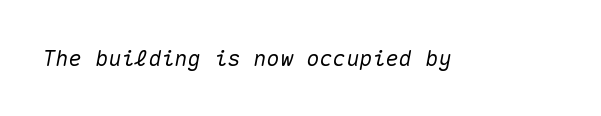
Compared with ordinary roman type, these characters are visibly tilted. Honestly, there is no underline to notice here at all. Caption: standard tracking, unaltered.
